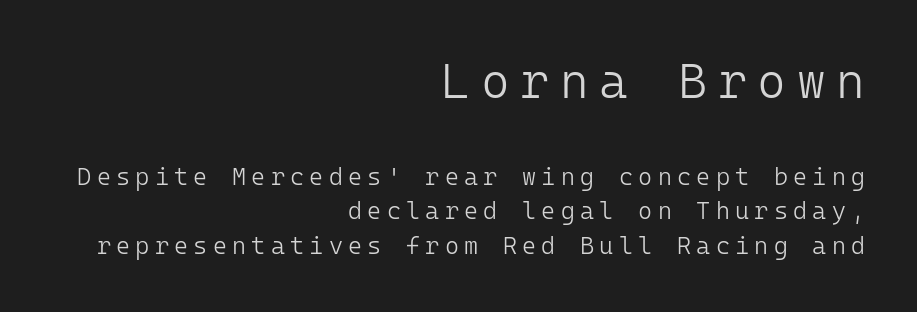
Rule under the text: the space is simply empty. Is there much room between lines? A standard amount, neither cramped nor airy. The typography opts for an upright posture over an oblique one. Looks like terminal output: every glyph gets an equal slot. The characters display no serif detailing; their extremities are plain. In CSS terms this would be text-align: right.
